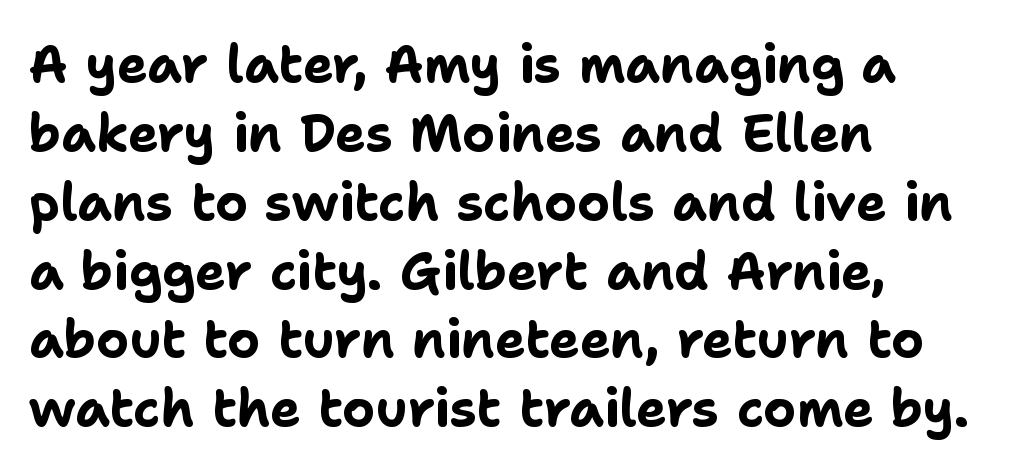
Q: Is the text bold? A: Yes.
Q: Is the text italic (slanted)? A: No, it is upright.
Q: Is the typeface a serif or a sans-serif typeface? A: Sans-serif.
Q: Is the text underlined? A: No.
Q: How is the paragraph aligned? A: Left-aligned.
Q: Is the spacing between letters normal or unusually wide? A: Normal.
Q: Is the spacing between lines tight, normal or loose? A: Normal.
Q: Width (condensed, normal, or wide)? A: Normal.
Q: Stroke contrast? A: Low.
Q: x-height? A: Medium.
Q: Monospaced? A: No.
